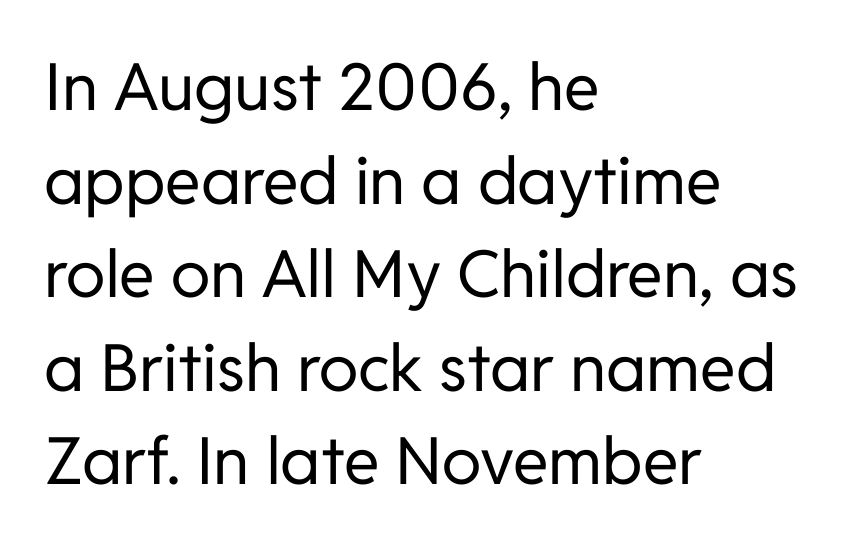
The leading is moderate, giving the passage an even texture. Honestly, there is no underline to notice here at all. The characters are drawn with everyday or finer stroke widths. This sample uses an upright cut, with every glyph sitting square on the baseline.
